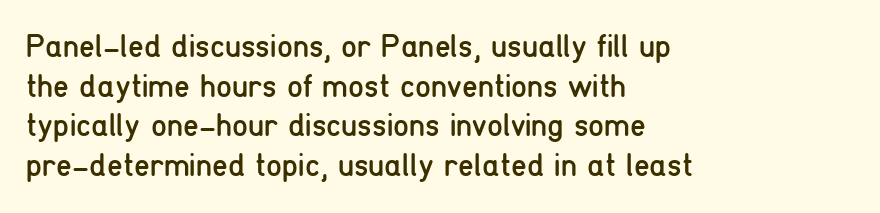
The image shows 32 px regular-weight, condensed sans-serif type, upright; set left-aligned, line spacing 1.24x, normal letter spacing, not underlined; low stroke contrast and a medium x-height.
